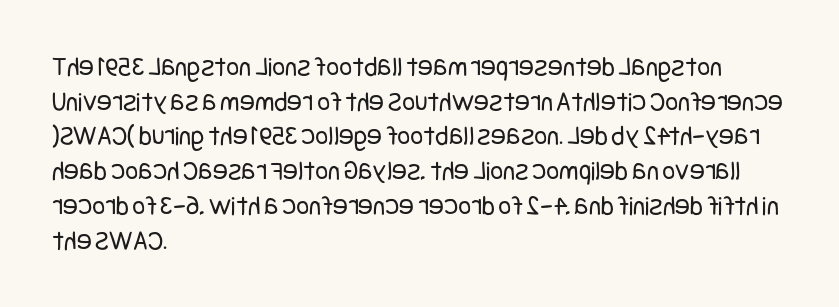
The image shows 28 px regular-weight, condensed sans-serif type, upright; set left-aligned, line spacing 1.24x, normal letter spacing, not underlined; low stroke contrast and a large x-height.
